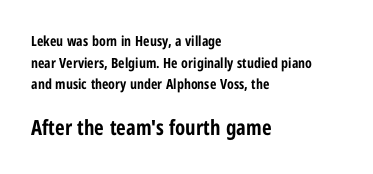
The image shows 21 px bold type, upright; set left-aligned, normal line spacing (1.54x), normal letter spacing, not underlined; the second (bottom) block is 1.5x larger.
